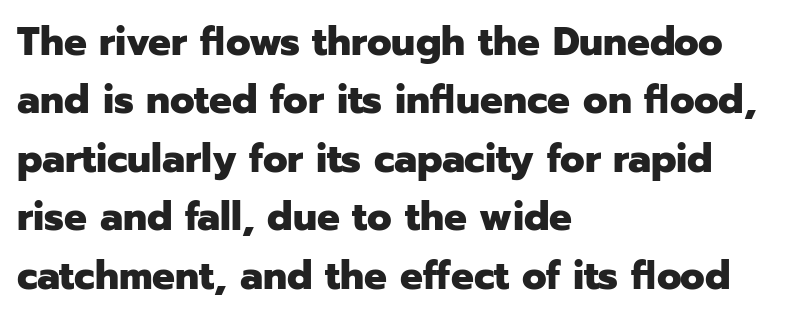
Q: Is the text bold? A: Yes.
Q: Is the text italic (slanted)? A: No, it is upright.
Q: Is the typeface a serif or a sans-serif typeface? A: Sans-serif.
Q: Is the text underlined? A: No.
Q: How is the paragraph aligned? A: Left-aligned.
Q: Is the spacing between letters normal or unusually wide? A: Normal.
Q: Is the spacing between lines tight, normal or loose? A: Normal.
Q: Width (condensed, normal, or wide)? A: Normal.
Q: Stroke contrast? A: Low.
Q: x-height? A: Medium.
Q: Monospaced? A: No.
